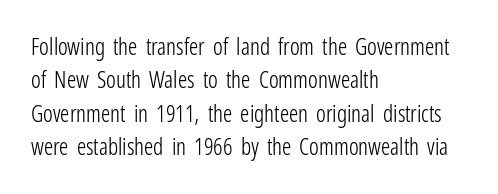
{"italic": "no", "bold": "no", "underline": "no", "align": "left", "line_spacing": "normal", "line_spacing_ratio": 1.45, "letter_spacing": "normal", "letter_spacing_em": 0.0, "glyph_px": 23}
